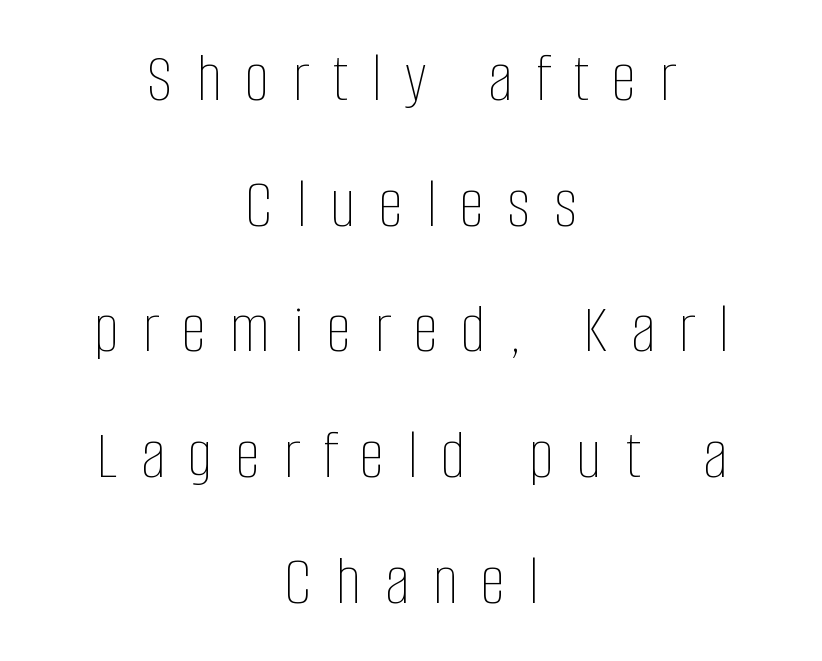
The image shows 71 px thin, condensed type, upright; set centered, line spacing 1.77x, unusually wide letter spacing (+0.33 em), not underlined; low stroke contrast and a large x-height.
